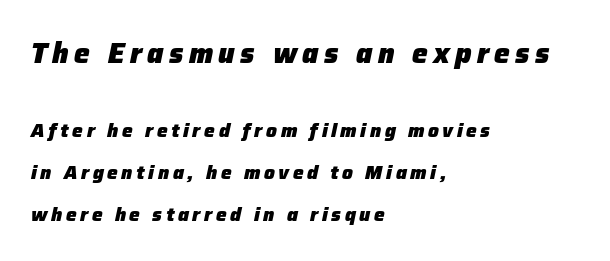
Q: Is the text bold? A: Yes.
Q: Is the text italic (slanted)? A: Yes, it leans right by about 12 degrees.
Q: Is the text underlined? A: No.
Q: How is the paragraph aligned? A: Left-aligned.
Q: Is the spacing between lines tight, normal or loose? A: Loose.
Q: Which block of text is set in a larger size, the first (top) or the second (bottom)? A: The first (top) one.
Q: Width (condensed, normal, or wide)? A: Normal.
Q: Stroke contrast? A: Low.
Q: x-height? A: Medium.
Q: Monospaced? A: No.
